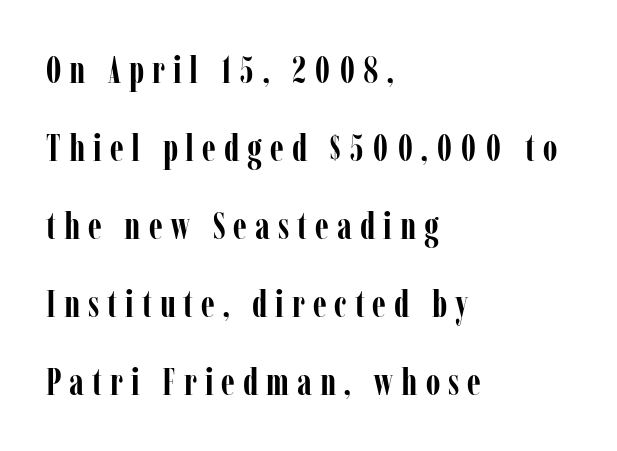
Q: Is the text bold? A: Yes.
Q: Is the text italic (slanted)? A: No, it is upright.
Q: Is the typeface a serif or a sans-serif typeface? A: Serif.
Q: Is the text underlined? A: No.
Q: How is the paragraph aligned? A: Left-aligned.
Q: Is the spacing between letters normal or unusually wide? A: Unusually wide.
Q: Is the spacing between lines tight, normal or loose? A: Loose.
Q: Width (condensed, normal, or wide)? A: Condensed.
Q: Stroke contrast? A: Low.
Q: x-height? A: Medium.
Q: Monospaced? A: No.
